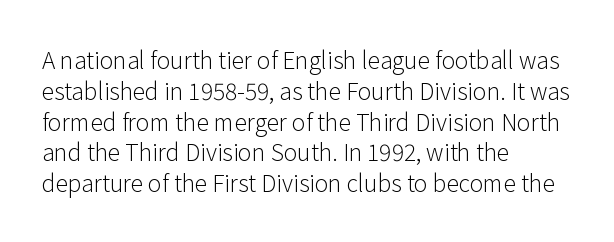
{"italic": "no", "bold": "no", "underline": "no", "align": "left", "line_spacing": "normal", "line_spacing_ratio": 1.34, "letter_spacing": "normal", "letter_spacing_em": 0.0, "glyph_px": 23}
